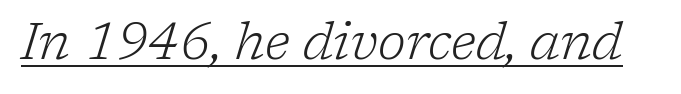
Q: Is the text bold? A: No.
Q: Is the text italic (slanted)? A: Yes, it leans right by about 17 degrees.
Q: Is the typeface a serif or a sans-serif typeface? A: Serif.
Q: Is the text underlined? A: Yes.
Q: Is the spacing between letters normal or unusually wide? A: Normal.
Q: Width (condensed, normal, or wide)? A: Normal.
Q: Stroke contrast? A: Low.
Q: x-height? A: Medium.
Q: Monospaced? A: No.
